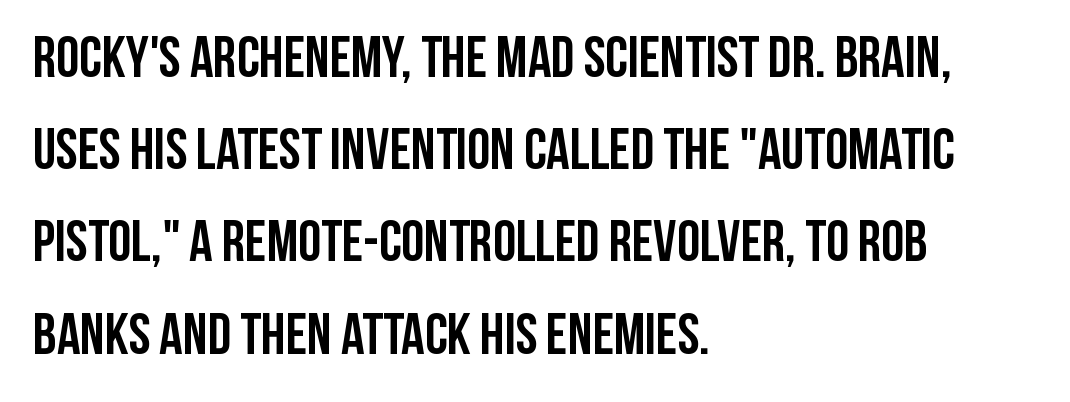
The passage shown is emphatically bold. To sum up the face: it is a sans, with no serifs. The line texture is even and compact thanks to regular tracking. Posture: straight, roman, zero tilt. The rendering uses a moderate line-height, typical for paragraphs.
